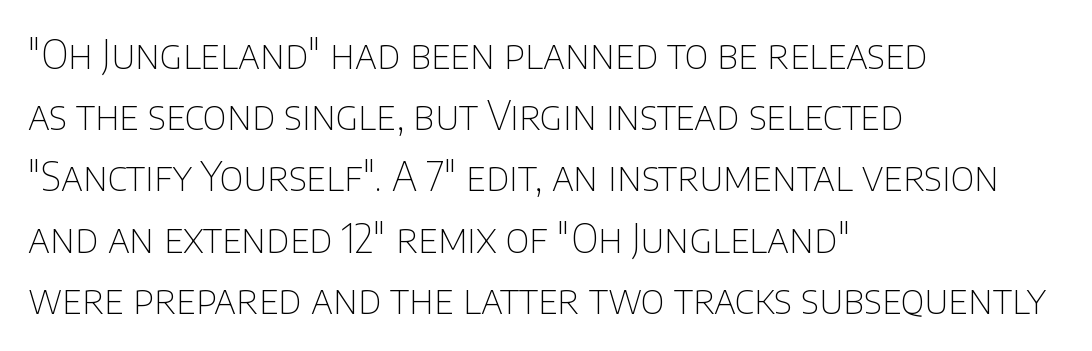
Do the characters align in a grid? No, the font is proportional. The setting favours the left margin, as ordinary paragraphs usually do. Check under the words: just untouched page. Does the leading feel generous? No, just average. Unlike italic type, these characters show no tilt at all.
